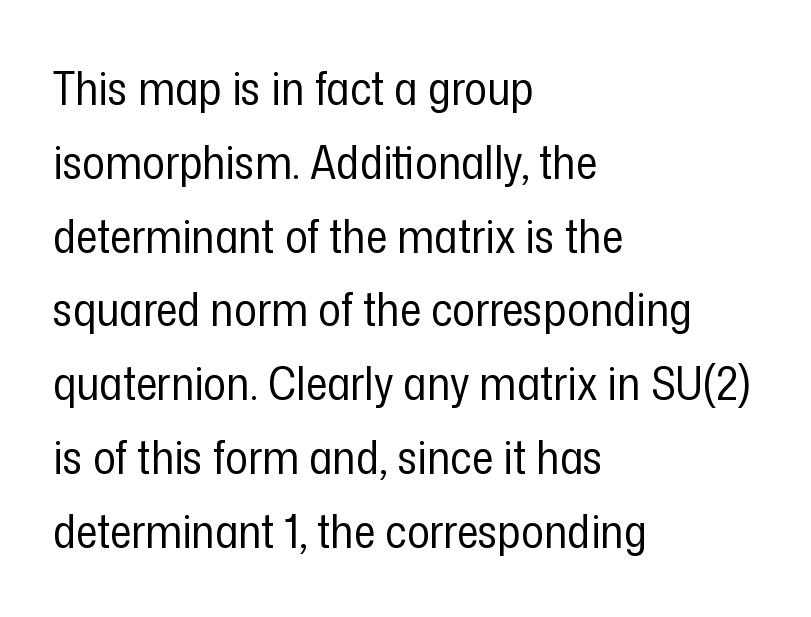
{"serif": "no", "italic": "no", "bold": "no", "weight": "regular", "width": "condensed", "stroke_contrast": "low", "x_height": "medium", "monospaced": "no", "underline": "no", "align": "left", "line_spacing": "normal", "line_spacing_ratio": 1.57, "letter_spacing": "normal", "letter_spacing_em": 0.0, "glyph_px": 47}
